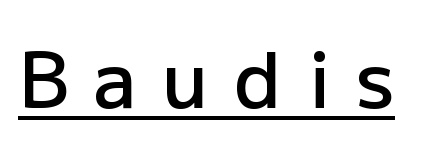
The image shows 77 px semibold sans-serif type, upright; set unusually wide letter spacing (+0.33 em), underlined; low stroke contrast and a medium x-height.
